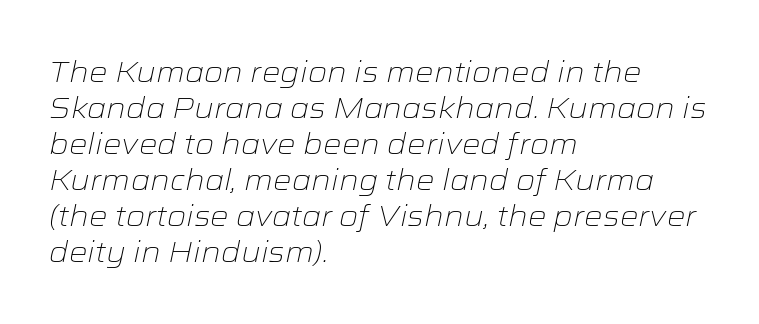
{"italic": "yes", "lean": "right", "slant_degrees": 12, "bold": "no", "weight": "light", "width": "wide", "stroke_contrast": "low", "x_height": "medium", "monospaced": "no", "underline": "no", "align": "left", "line_spacing_ratio": 1.24, "letter_spacing": "normal", "letter_spacing_em": 0.0, "glyph_px": 29}
